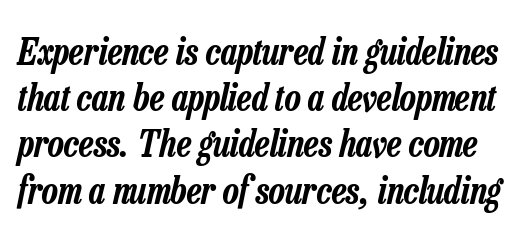
Slant detected: the letters are inclined. Looks like regular typesetting: each glyph gets only the width it needs. The string is rendered with underlining switched off. Line spacing here is normal. The line texture is even and compact thanks to regular tracking.
